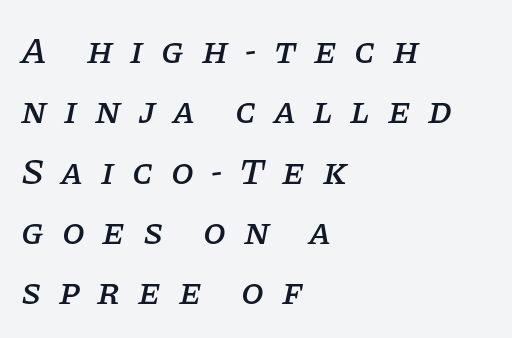
The text carries the slant typical of an italic or oblique font. Serif or sans? Serif — the stroke terminals have little feet. The type is letterspaced generously, with wide tracking. Rule under the text: the space is simply empty. The passage shown is typed in a proportional face where columns would drift. Alignment: flush left.
